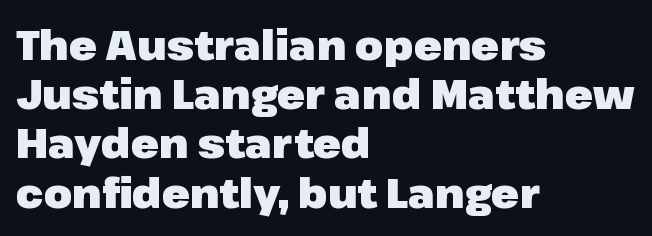
The image shows 41 px heavy sans-serif type, upright; set left-aligned, line spacing 1.2x, normal letter spacing, not underlined; low stroke contrast and a medium x-height.
